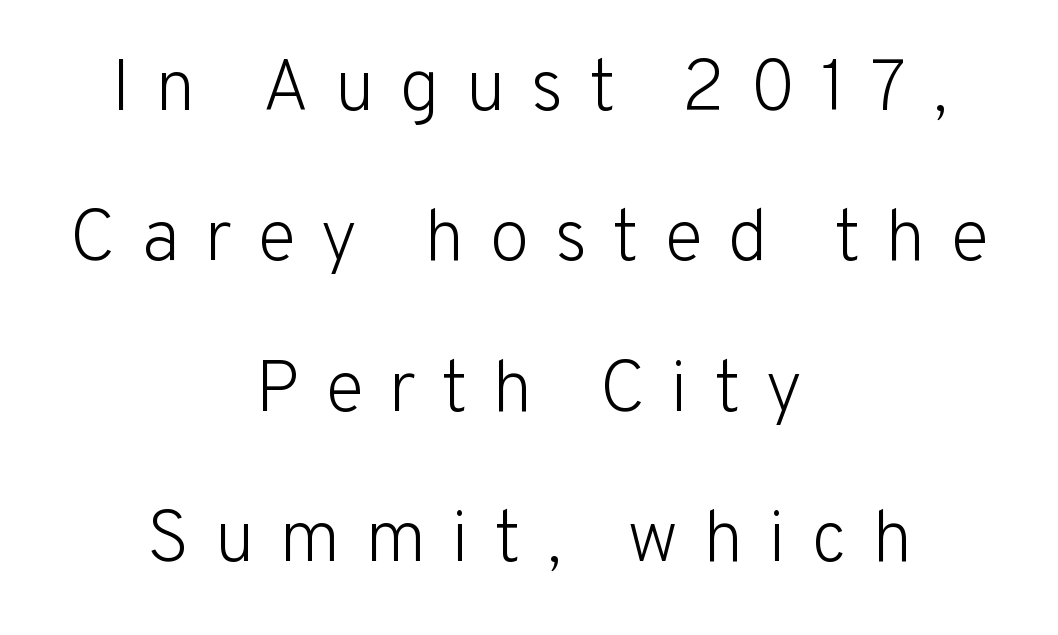
{"serif": "no", "italic": "no", "bold": "no", "weight": "light", "width": "normal", "stroke_contrast": "low", "x_height": "medium", "monospaced": "no", "underline": "no", "align": "center", "line_spacing": "loose", "line_spacing_ratio": 2.06, "letter_spacing": "wide", "letter_spacing_em": 0.34, "glyph_px": 73}
